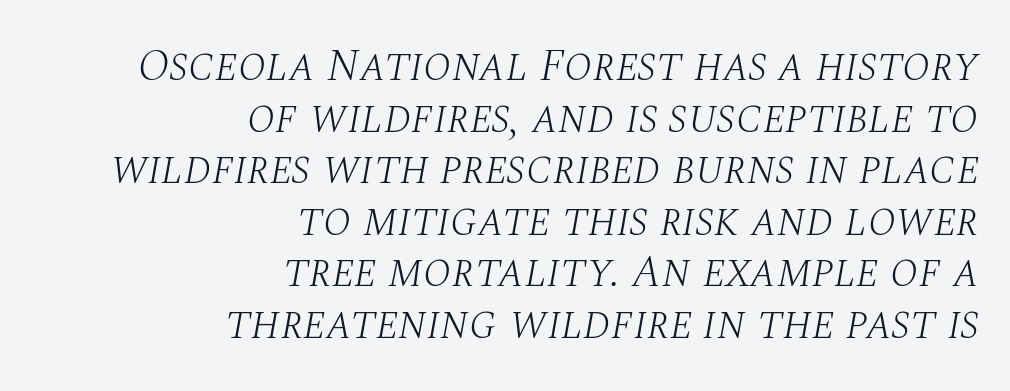
{"serif": "yes", "italic": "yes", "lean": "right", "slant_degrees": 10, "bold": "no", "weight": "light", "width": "normal", "stroke_contrast": "medium", "x_height": "large", "monospaced": "no", "underline": "no", "align": "right", "line_spacing": "tight", "line_spacing_ratio": 1.12, "letter_spacing": "normal", "letter_spacing_em": 0.0, "glyph_px": 46}
